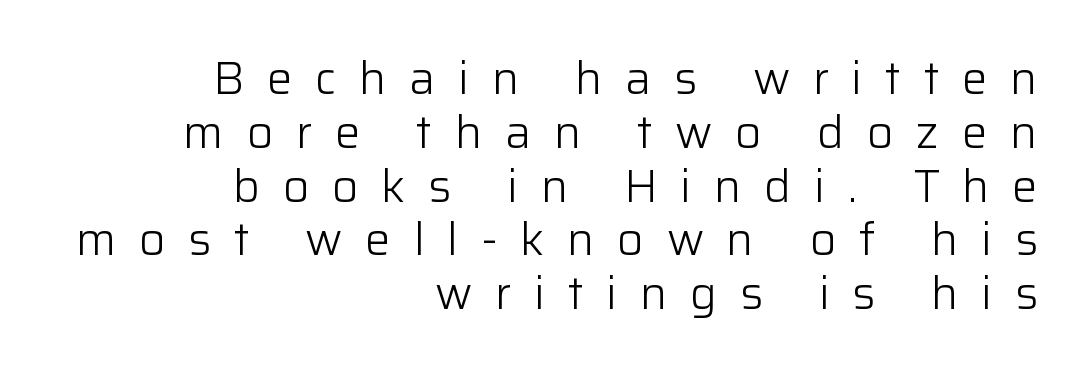
Q: Is the text bold? A: No.
Q: Is the text italic (slanted)? A: No, it is upright.
Q: Is the typeface a serif or a sans-serif typeface? A: Sans-serif.
Q: Is the text underlined? A: No.
Q: How is the paragraph aligned? A: Right-aligned.
Q: Is the spacing between letters normal or unusually wide? A: Unusually wide.
Q: Width (condensed, normal, or wide)? A: Normal.
Q: Stroke contrast? A: Low.
Q: x-height? A: Medium.
Q: Monospaced? A: No.
